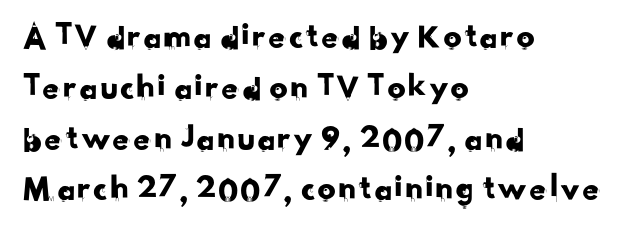
Caption: standard tracking, unaltered. The passage shown is typed in a proportional face where columns would drift. Any mark beneath the type? The region is blank. One glance says typical: line gaps are just what's usual. The compositor pushed each line to the left boundary.
